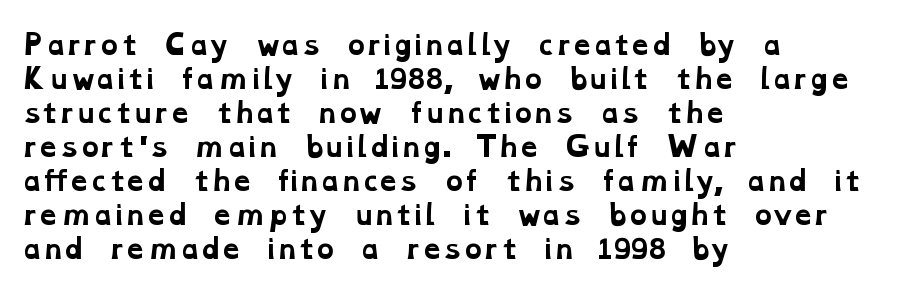
Every row of glyphs begins at an identical x-position on the left. The specimen omits any rule beneath the text block's lines. On the weight axis this lands at bold, roughly 700. Quick note: interline space is typical. Compared with typical body copy, the letter spacing here is the same.
